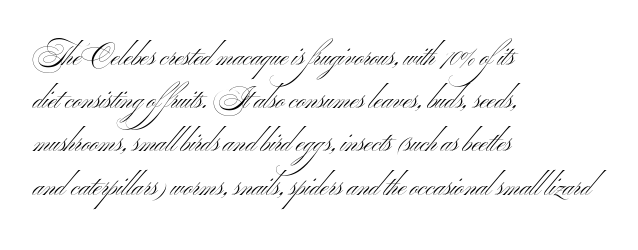
{"bold": "no", "underline": "no", "align": "left", "line_spacing": "normal", "line_spacing_ratio": 1.6, "letter_spacing": "normal", "letter_spacing_em": 0.0, "glyph_px": 27}
